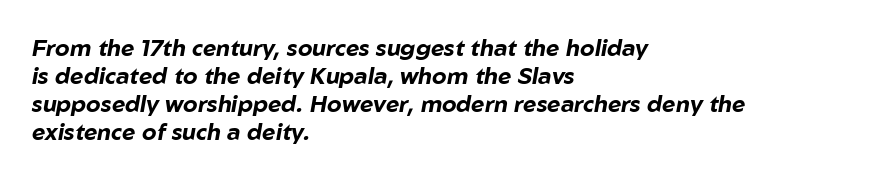
Q: Is the text bold? A: Yes.
Q: Is the text italic (slanted)? A: Yes, it leans right by about 10 degrees.
Q: Is the text underlined? A: No.
Q: How is the paragraph aligned? A: Left-aligned.
Q: Is the spacing between letters normal or unusually wide? A: Normal.
